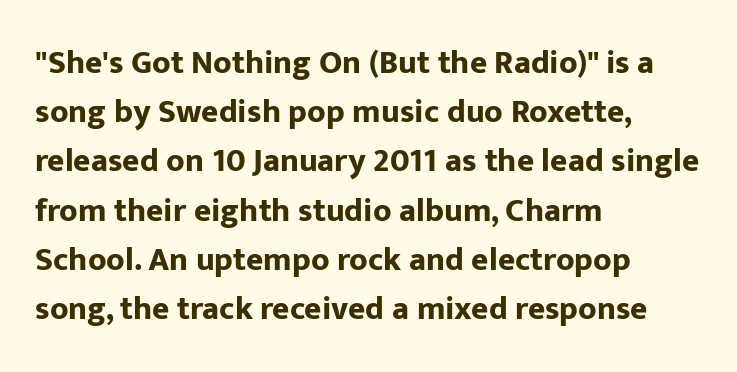
Q: Is the text bold? A: Yes.
Q: Is the text italic (slanted)? A: No, it is upright.
Q: Is the typeface a serif or a sans-serif typeface? A: Sans-serif.
Q: Is the text underlined? A: No.
Q: How is the paragraph aligned? A: Left-aligned.
Q: Is the spacing between letters normal or unusually wide? A: Normal.
Q: Is the spacing between lines tight, normal or loose? A: Normal.
Q: Width (condensed, normal, or wide)? A: Normal.
Q: Stroke contrast? A: Low.
Q: x-height? A: Medium.
Q: Monospaced? A: No.
